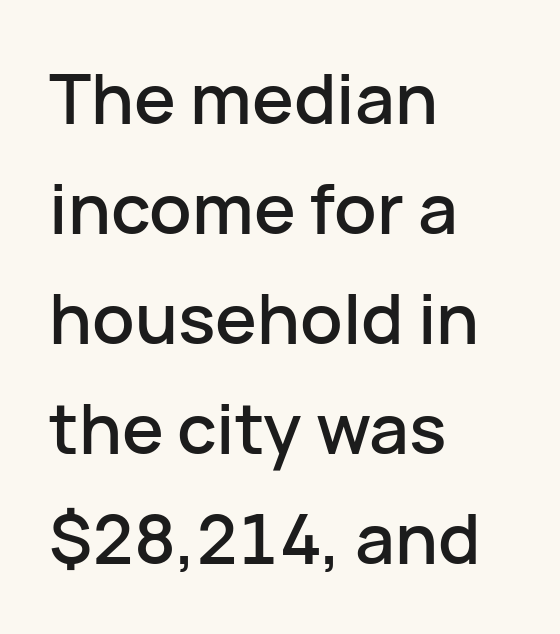
The image shows 70 px sans-serif type, upright; set left-aligned, normal line spacing (1.57x), normal letter spacing, not underlined; low stroke contrast and a medium x-height.
